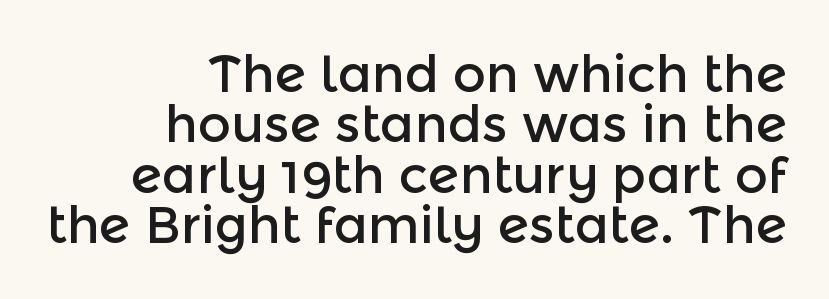
{"serif": "no", "italic": "no", "width": "normal", "x_height": "medium", "monospaced": "no", "underline": "no", "align": "right", "line_spacing": "tight", "line_spacing_ratio": 0.99, "letter_spacing": "normal", "letter_spacing_em": 0.0, "glyph_px": 51}
